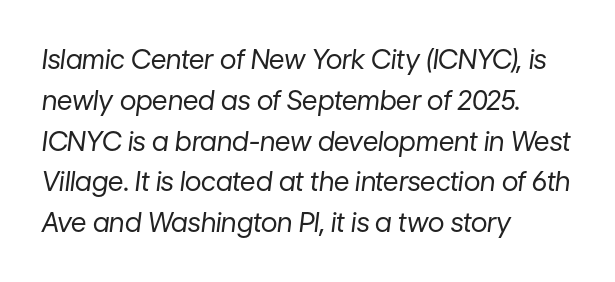
The image shows 27 px text type, italic (leaning right); set left-aligned, normal line spacing (1.51x), normal letter spacing, not underlined.
